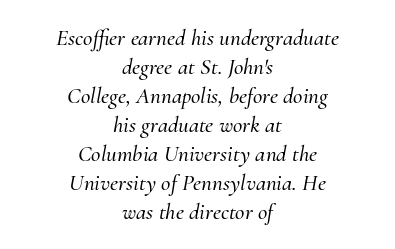
{"italic": "yes", "lean": "right", "slant_degrees": 10, "underline": "no", "align": "center", "line_spacing": "normal", "line_spacing_ratio": 1.26, "letter_spacing": "normal", "letter_spacing_em": 0.0, "glyph_px": 23}
